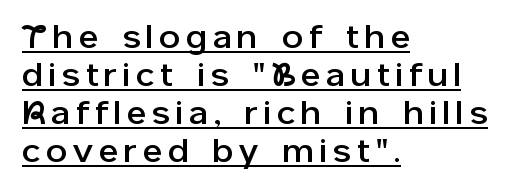
Q: Is the text italic (slanted)? A: No, it is upright.
Q: Is the typeface a serif or a sans-serif typeface? A: Sans-serif.
Q: Is the text underlined? A: Yes.
Q: How is the paragraph aligned? A: Left-aligned.
Q: Is the spacing between lines tight, normal or loose? A: Tight.
Q: Width (condensed, normal, or wide)? A: Normal.
Q: Stroke contrast? A: Low.
Q: x-height? A: Medium.
Q: Monospaced? A: No.
